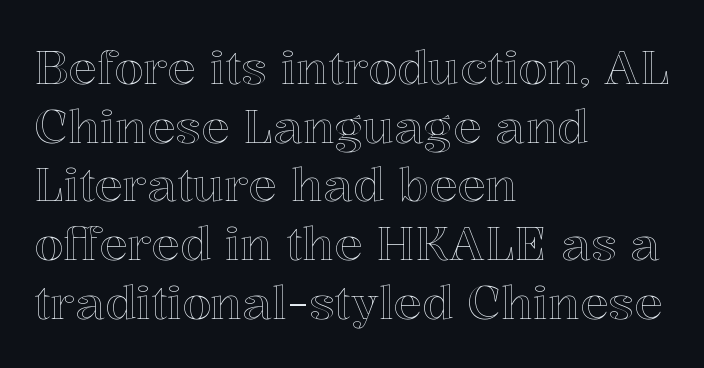
The image shows 47 px text type, upright; set left-aligned, normal line spacing (1.25x), normal letter spacing, not underlined; a medium x-height.
